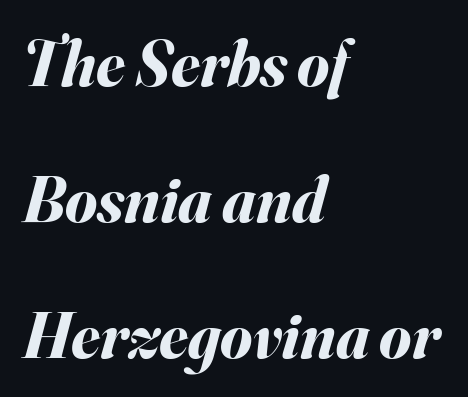
{"italic": "yes", "lean": "right", "slant_degrees": 16, "bold": "yes", "weight": "bold", "width": "normal", "stroke_contrast": "medium", "x_height": "small", "monospaced": "no", "underline": "no", "align": "left", "line_spacing": "loose", "line_spacing_ratio": 2.09, "letter_spacing": "normal", "letter_spacing_em": 0.0, "glyph_px": 65}
